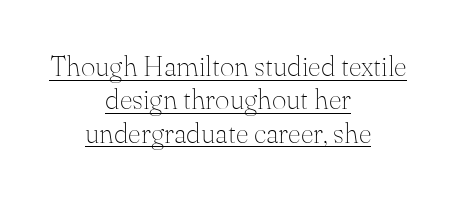
The image shows 28 px thin serif type, upright; set centered, line spacing 1.19x, normal letter spacing, underlined; medium stroke contrast and a small x-height.
